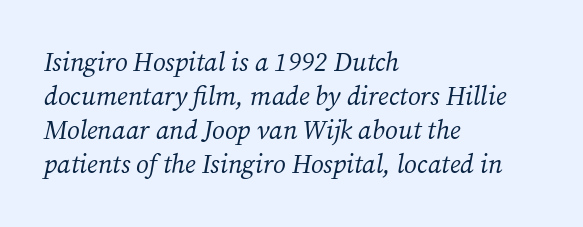
Q: Is the text bold? A: No.
Q: Is the text italic (slanted)? A: Yes, it leans right by about 12 degrees.
Q: Is the text underlined? A: No.
Q: How is the paragraph aligned? A: Left-aligned.
Q: Is the spacing between letters normal or unusually wide? A: Normal.
Q: Is the spacing between lines tight, normal or loose? A: Normal.
